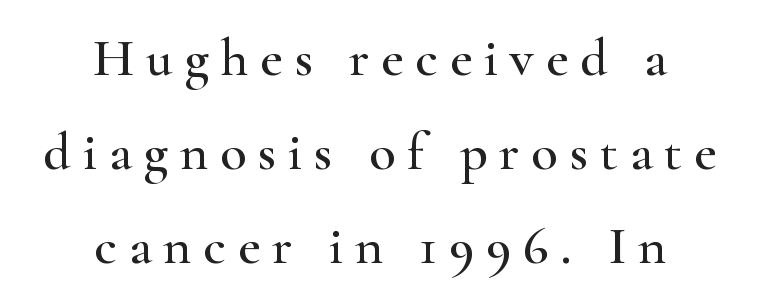
Q: Is the text italic (slanted)? A: No, it is upright.
Q: Is the typeface a serif or a sans-serif typeface? A: Serif.
Q: Is the text underlined? A: No.
Q: How is the paragraph aligned? A: Centered.
Q: Is the spacing between letters normal or unusually wide? A: Unusually wide.
Q: Width (condensed, normal, or wide)? A: Wide.
Q: Stroke contrast? A: High.
Q: x-height? A: Small.
Q: Monospaced? A: No.
